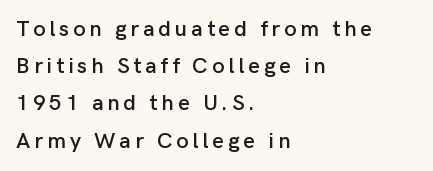
Lines of text with bare space underneath. The setting favours the left margin, as ordinary paragraphs usually do. Horizontal bands of white between lines are of average thickness. Do the letters lean? They stand straight.
